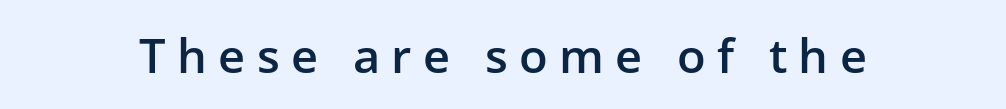
What kind of face is this? One without serifs — a sans. Think of a printed novel: that variable character pitch is what you see here. The space beneath each line is pristine and unruled. A typesetter would mark this as roman, not italic. Caption: expanded tracking, letters set apart. The typesetting leans somewhat heavy: a semibold.
